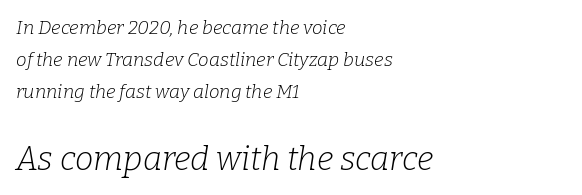
Q: Is the text bold? A: No.
Q: Is the text italic (slanted)? A: Yes, it leans right by about 9 degrees.
Q: Is the typeface a serif or a sans-serif typeface? A: Serif.
Q: Is the text underlined? A: No.
Q: How is the paragraph aligned? A: Left-aligned.
Q: Is the spacing between letters normal or unusually wide? A: Normal.
Q: Is the spacing between lines tight, normal or loose? A: Normal.
Q: Which block of text is set in a larger size, the first (top) or the second (bottom)? A: The second (bottom) one.
Q: Width (condensed, normal, or wide)? A: Normal.
Q: Stroke contrast? A: Low.
Q: x-height? A: Medium.
Q: Monospaced? A: No.
